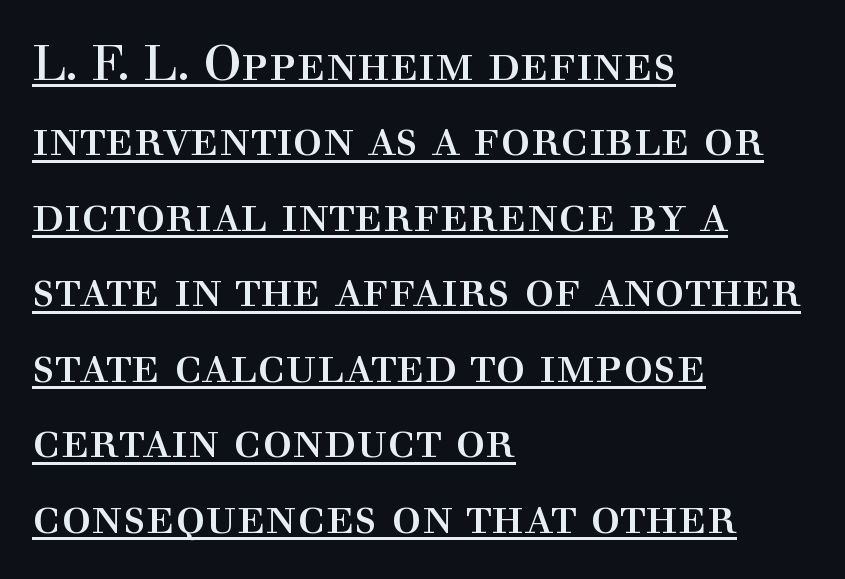
Unbolded letterforms with no extra heft. A rule runs beneath these lines of type. The gaps between neighbouring characters are ordinary and unremarkable. No italicization has been applied; the sample stays upright.
